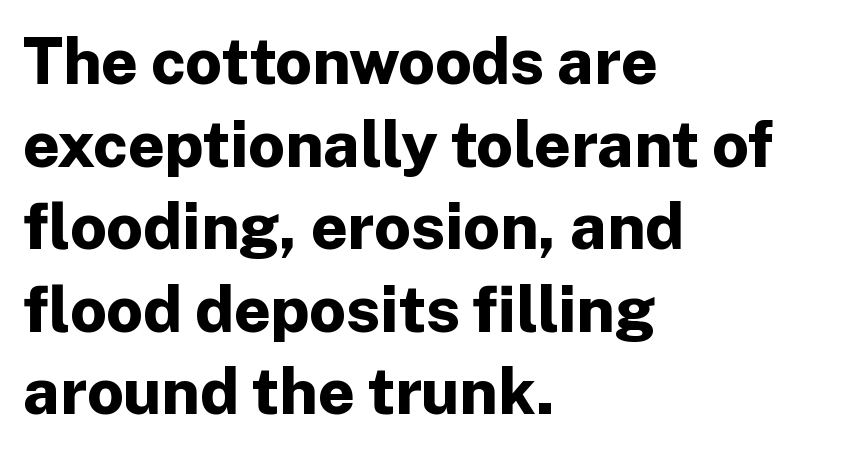
Here the glyphs are tracked normally, forming tight word shapes. The ragged edge is on the right, which tells us the setting is flush left. Do the characters align in a grid? No, the font is proportional. Upright lettering throughout. The designer went with a sans here, leaving each stem footless.
